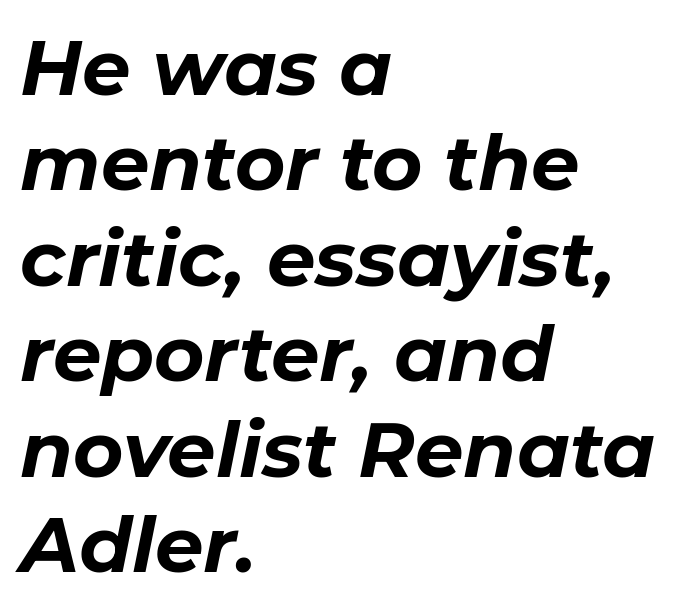
The image shows 77 px bold type, italic (leaning right); set left-aligned, line spacing 1.24x, normal letter spacing, not underlined; low stroke contrast and a medium x-height.
